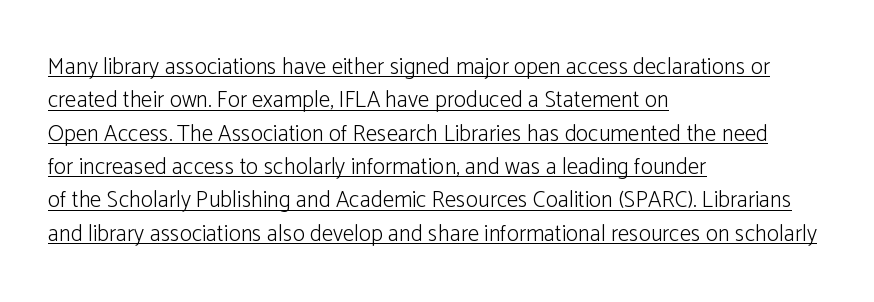
{"italic": "no", "bold": "no", "underline": "yes", "align": "left", "line_spacing": "normal", "line_spacing_ratio": 1.45, "letter_spacing": "normal", "letter_spacing_em": 0.0, "glyph_px": 23}
